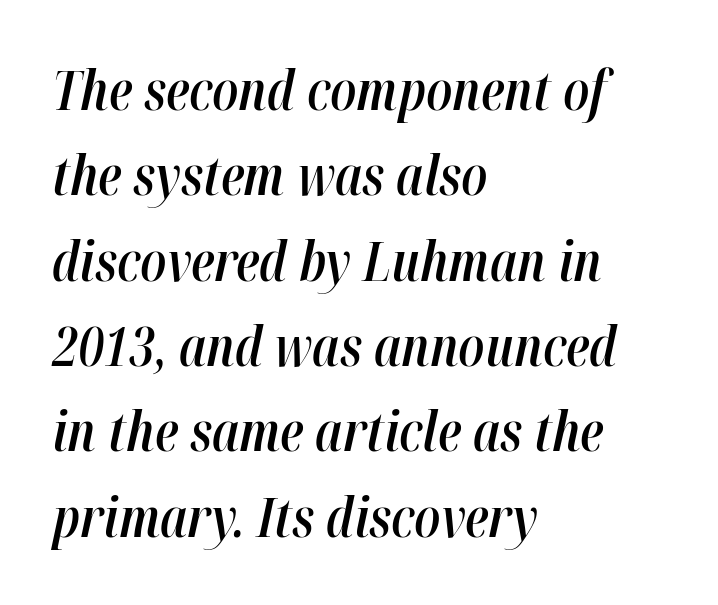
The image shows 54 px semibold, condensed type, italic (leaning right); set left-aligned, normal line spacing (1.58x), normal letter spacing, not underlined; high stroke contrast and a medium x-height.
